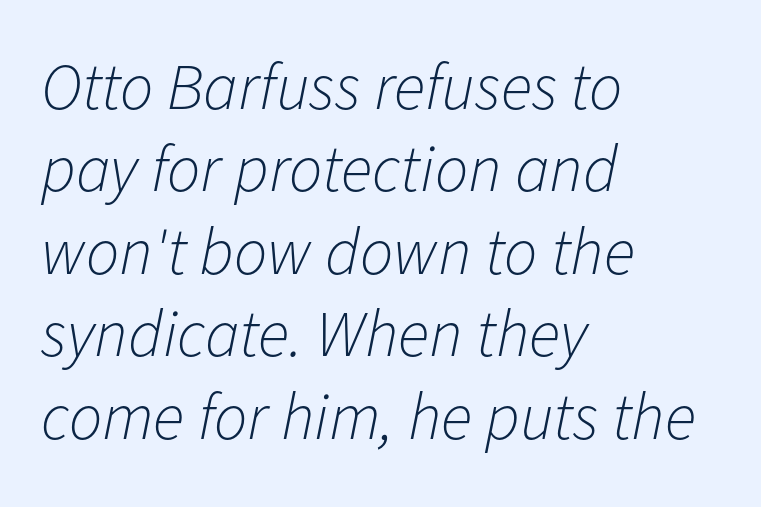
The image shows 66 px light type, italic (leaning right); set left-aligned, normal line spacing (1.25x), normal letter spacing, not underlined; low stroke contrast and a medium x-height.
